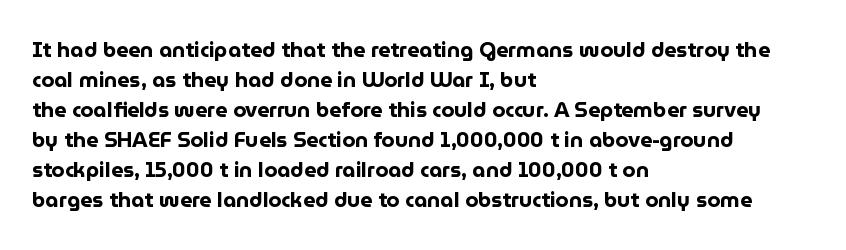
{"italic": "no", "bold": "yes", "underline": "no", "align": "left", "line_spacing": "normal", "line_spacing_ratio": 1.43, "letter_spacing": "normal", "letter_spacing_em": 0.0, "glyph_px": 21}
